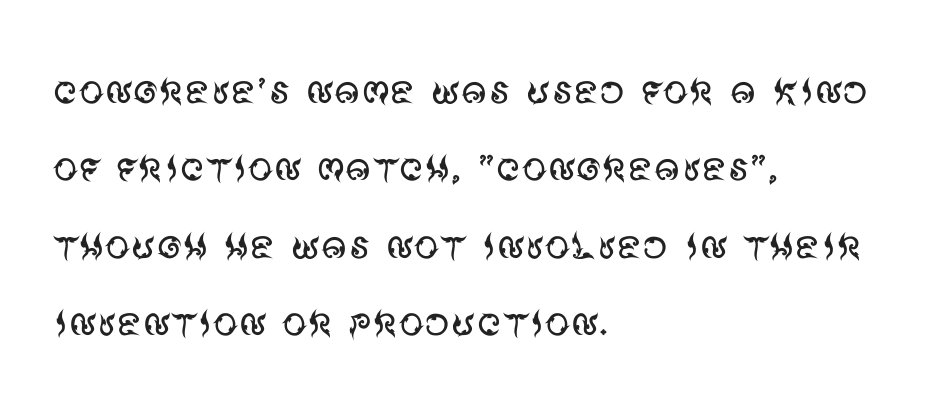
The image shows 50 px regular-weight sans-serif type, upright; set left-aligned, normal line spacing (1.55x), normal letter spacing, not underlined; medium stroke contrast and a large x-height.
